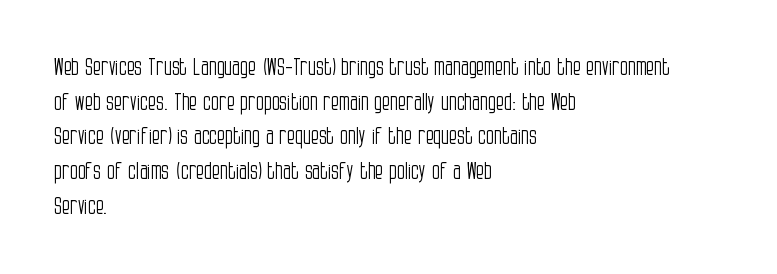
Q: Is the text bold? A: No.
Q: Is the text italic (slanted)? A: No, it is upright.
Q: Is the text underlined? A: No.
Q: How is the paragraph aligned? A: Left-aligned.
Q: Is the spacing between letters normal or unusually wide? A: Normal.
Q: Is the spacing between lines tight, normal or loose? A: Normal.
